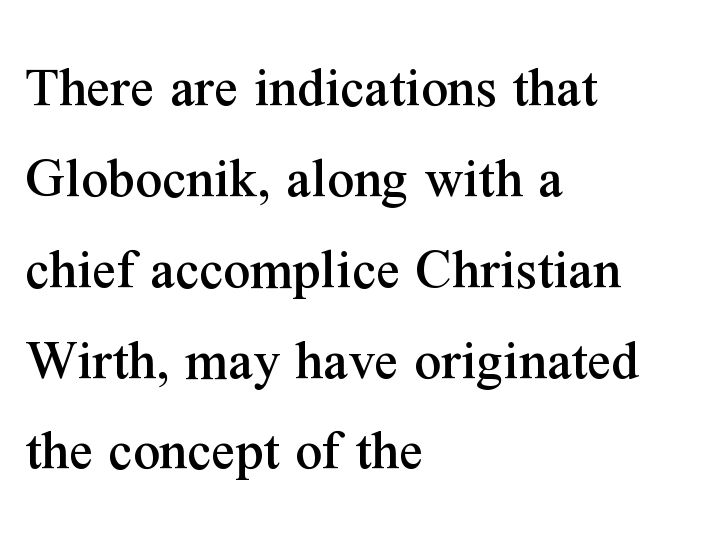
{"serif": "yes", "italic": "no", "width": "normal", "stroke_contrast": "medium", "x_height": "medium", "monospaced": "no", "underline": "no", "align": "left", "line_spacing": "normal", "line_spacing_ratio": 1.54, "letter_spacing": "normal", "letter_spacing_em": 0.0, "glyph_px": 59}
